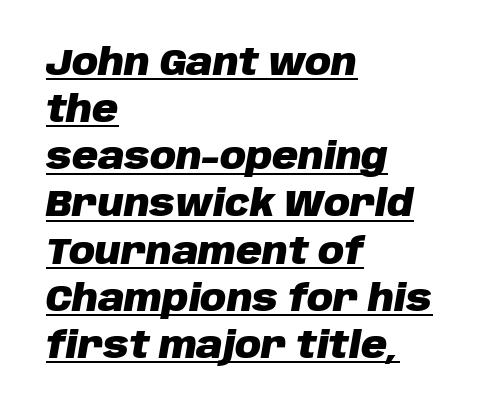
Q: Is the text bold? A: Yes.
Q: Is the text italic (slanted)? A: Yes, it leans right by about 10 degrees.
Q: Is the text underlined? A: Yes.
Q: How is the paragraph aligned? A: Left-aligned.
Q: Is the spacing between letters normal or unusually wide? A: Normal.
Q: Is the spacing between lines tight, normal or loose? A: Normal.
Q: Width (condensed, normal, or wide)? A: Normal.
Q: Stroke contrast? A: Low.
Q: x-height? A: Large.
Q: Monospaced? A: No.
